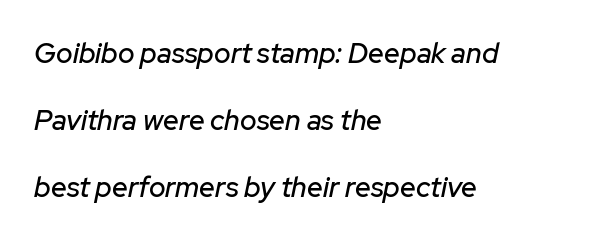
{"italic": "yes", "lean": "right", "slant_degrees": 12, "width": "normal", "stroke_contrast": "low", "x_height": "medium", "monospaced": "no", "underline": "no", "align": "left", "line_spacing": "loose", "line_spacing_ratio": 2.4, "letter_spacing": "normal", "letter_spacing_em": 0.0, "glyph_px": 28}
